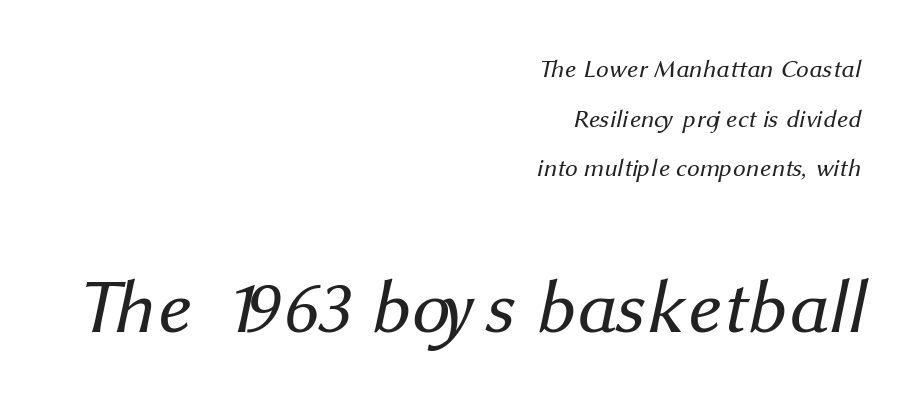
Anything drawn beneath the words? Only blank space. The typesetting does not lean heavy: it is not bold. Observe the ordinary spacing: letters are neighbours, not strangers. Type size steps up from the first block to the second. The letters advance in unequal steps, a hallmark of proportional type. Caption: multi-line text, flush right, ragged left.
